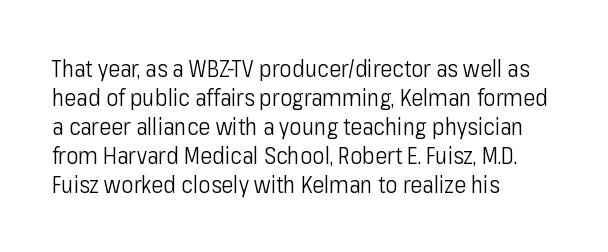
A typesetter would call this zero additional tracking. If you drew a line through each stem, it would be perfectly vertical. This block has exactly the height ordinary leading produces. Teacher's note: observe the even left margin — that is flush-left alignment. The area under the type is left untouched. This is not heavy type; no bold has been used.
